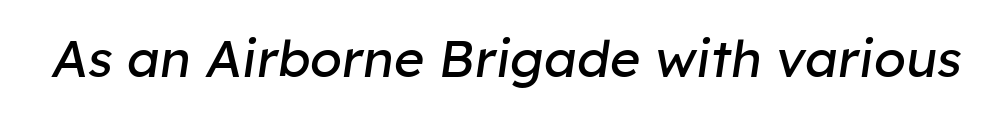
Q: Is the text bold? A: No.
Q: Is the text italic (slanted)? A: Yes, it leans right by about 8 degrees.
Q: Is the text underlined? A: No.
Q: Is the spacing between letters normal or unusually wide? A: Normal.
Q: Width (condensed, normal, or wide)? A: Normal.
Q: Stroke contrast? A: Low.
Q: x-height? A: Medium.
Q: Monospaced? A: No.
